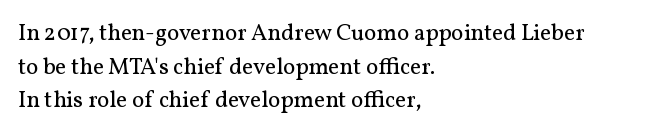
Q: Is the text bold? A: No.
Q: Is the text italic (slanted)? A: No, it is upright.
Q: Is the text underlined? A: No.
Q: How is the paragraph aligned? A: Left-aligned.
Q: Is the spacing between letters normal or unusually wide? A: Normal.
Q: Is the spacing between lines tight, normal or loose? A: Normal.
